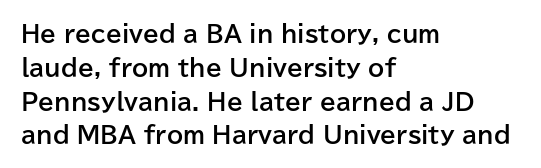
Q: Is the text bold? A: Yes.
Q: Is the text italic (slanted)? A: No, it is upright.
Q: Is the text underlined? A: No.
Q: How is the paragraph aligned? A: Left-aligned.
Q: Is the spacing between letters normal or unusually wide? A: Normal.
Q: Is the spacing between lines tight, normal or loose? A: Normal.
